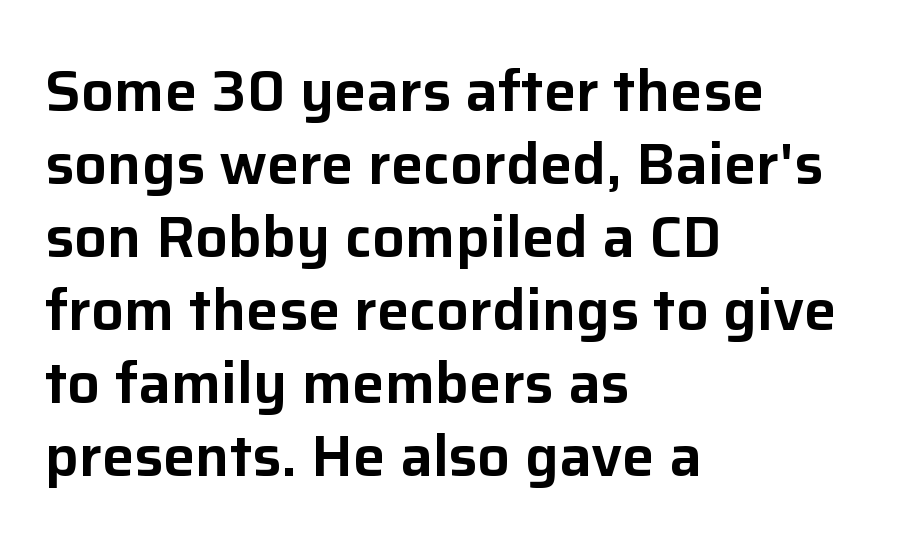
Q: Is the text italic (slanted)? A: No, it is upright.
Q: Is the typeface a serif or a sans-serif typeface? A: Sans-serif.
Q: Is the text underlined? A: No.
Q: How is the paragraph aligned? A: Left-aligned.
Q: Is the spacing between letters normal or unusually wide? A: Normal.
Q: Is the spacing between lines tight, normal or loose? A: Normal.
Q: Width (condensed, normal, or wide)? A: Normal.
Q: Stroke contrast? A: Low.
Q: x-height? A: Medium.
Q: Monospaced? A: No.
